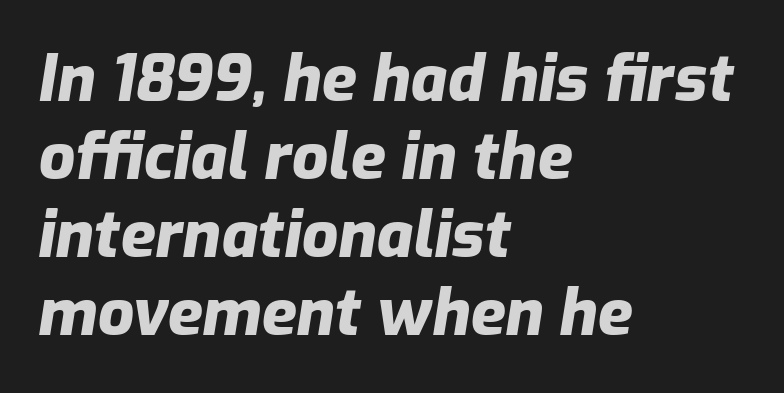
Looks like regular typesetting: each glyph gets only the width it needs. Left-aligned paragraph, ragged on the right. Look at the tracking — it's just the regular setting, nothing added. What weight is shown? A full bold with thick strokes. The typography opts for an oblique posture over an upright one.
